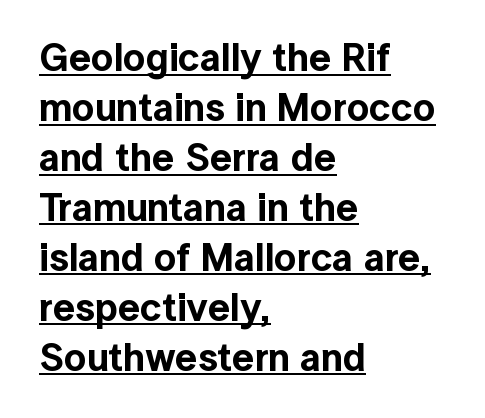
Italic? Not at all — the glyphs are vertical. Nothing sits at the stroke ends, so this counts as sans-serif. The setting favours the left margin, as ordinary paragraphs usually do. The typesetter has applied underlining to the passage shown.
